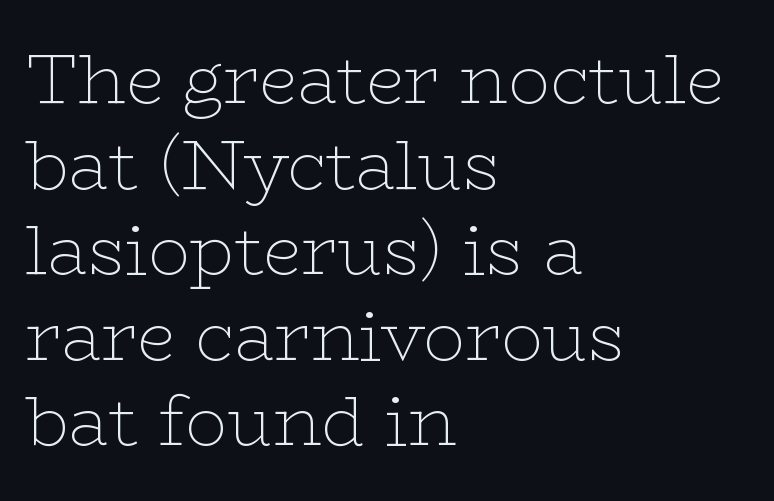
Q: Is the text bold? A: No.
Q: Is the text italic (slanted)? A: No, it is upright.
Q: Is the typeface a serif or a sans-serif typeface? A: Serif.
Q: Is the text underlined? A: No.
Q: How is the paragraph aligned? A: Left-aligned.
Q: Is the spacing between letters normal or unusually wide? A: Normal.
Q: Width (condensed, normal, or wide)? A: Wide.
Q: Stroke contrast? A: Low.
Q: x-height? A: Medium.
Q: Monospaced? A: No.
